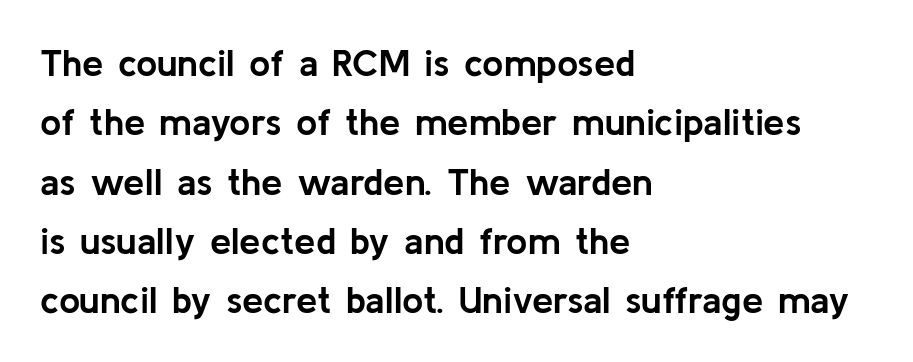
Q: Is the text bold? A: Yes.
Q: Is the text italic (slanted)? A: No, it is upright.
Q: Is the typeface a serif or a sans-serif typeface? A: Sans-serif.
Q: Is the text underlined? A: No.
Q: How is the paragraph aligned? A: Left-aligned.
Q: Is the spacing between letters normal or unusually wide? A: Normal.
Q: Is the spacing between lines tight, normal or loose? A: Normal.
Q: Width (condensed, normal, or wide)? A: Normal.
Q: Stroke contrast? A: Low.
Q: x-height? A: Medium.
Q: Monospaced? A: No.
